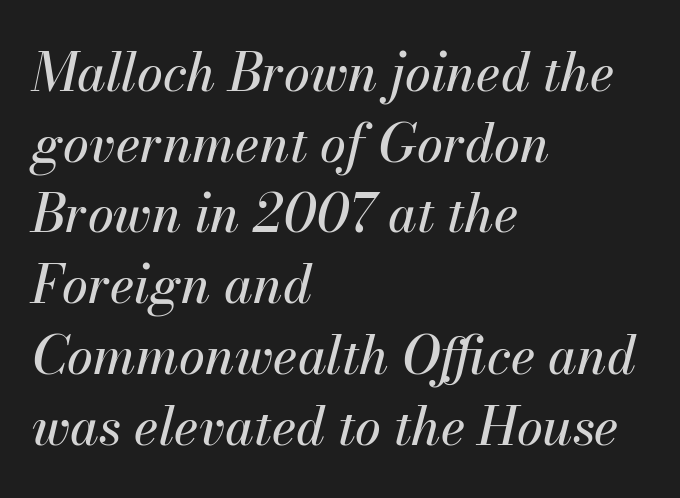
The image shows 52 px text type, italic (leaning right); set left-aligned, normal line spacing (1.36x), normal letter spacing, not underlined; medium stroke contrast and a small x-height.
